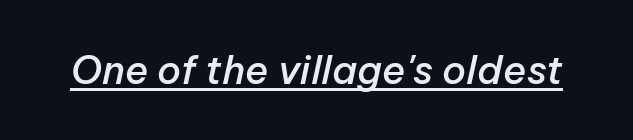
Q: Is the text bold? A: Semi-bold.
Q: Is the text italic (slanted)? A: Yes, it leans right by about 12 degrees.
Q: Is the text underlined? A: Yes.
Q: Is the spacing between letters normal or unusually wide? A: Normal.
Q: Width (condensed, normal, or wide)? A: Normal.
Q: Stroke contrast? A: Low.
Q: x-height? A: Medium.
Q: Monospaced? A: No.
